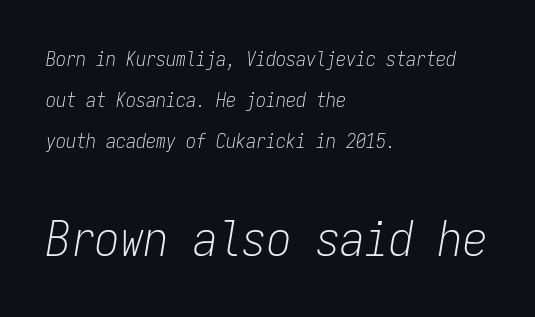
The image shows 49 px light, condensed type, italic (leaning right), monospaced; set left-aligned, loose line spacing (2.05x), normal letter spacing, not underlined; the second (bottom) block is 2.45x larger; low stroke contrast and a medium x-height.
